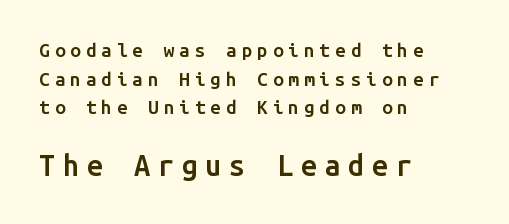
The block sitting lower on the canvas is the one with enlarged characters. Honestly, the letter spacing is so wide it's the main thing you notice. The face used here is monospaced, like something from a code editor. The space beneath each line is pristine and unruled. The letters carry no serifs — their stems end cleanly without finishing strokes. The font's upright variant was chosen for this text.
